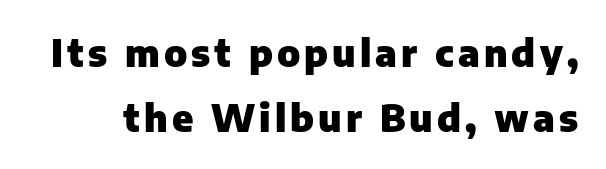
Typographic density is high because the face is bold. What kind of face is this? One without serifs — a sans. Letters rest on an invisible, unmarked baseline. The passage shown is typed in a proportional face where columns would drift.
